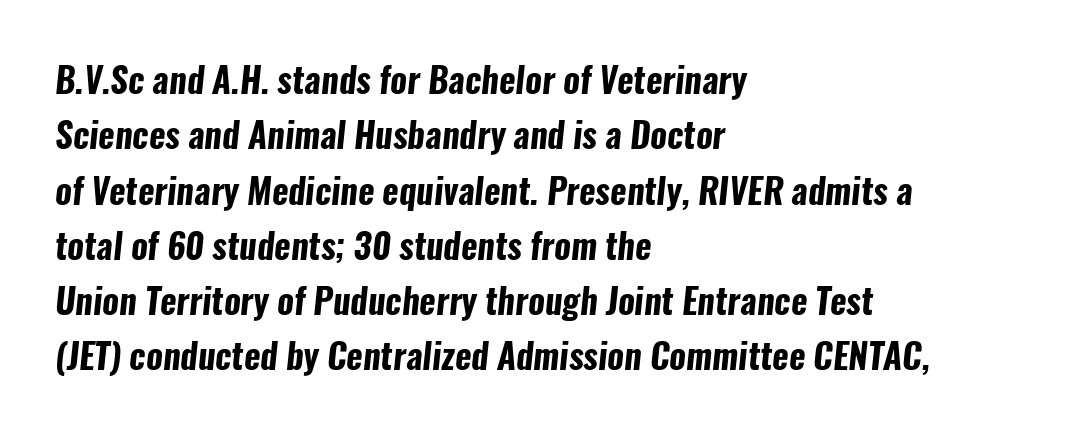
{"serif": "no", "bold": "yes", "weight": "bold", "width": "condensed", "stroke_contrast": "low", "x_height": "medium", "monospaced": "no", "underline": "no", "align": "left", "line_spacing": "normal", "line_spacing_ratio": 1.58, "letter_spacing": "normal", "letter_spacing_em": 0.0, "glyph_px": 35}
